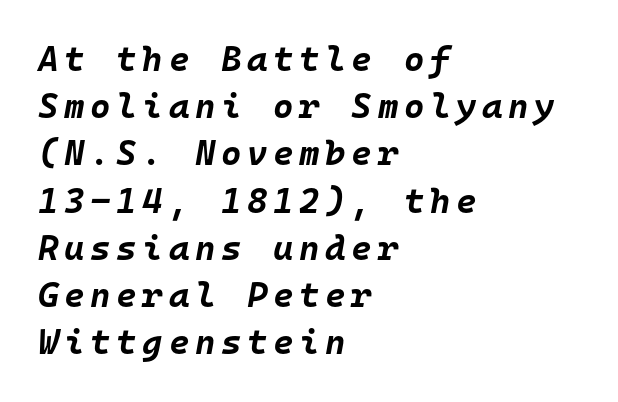
{"italic": "yes", "lean": "right", "slant_degrees": 10, "bold": "yes", "weight": "bold", "width": "normal", "stroke_contrast": "low", "x_height": "large", "monospaced": "yes", "underline": "no", "align": "left", "line_spacing": "normal", "line_spacing_ratio": 1.35, "glyph_px": 35}
